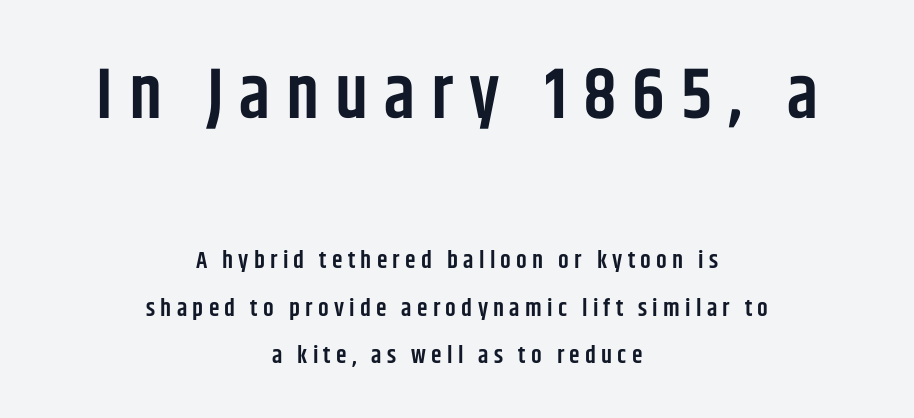
The image shows 72 px semibold, condensed sans-serif type, upright; set centered, loose line spacing (1.98x), unusually wide letter spacing (+0.22 em), not underlined; the first (top) block is 3.0x larger; low stroke contrast and a large x-height.
